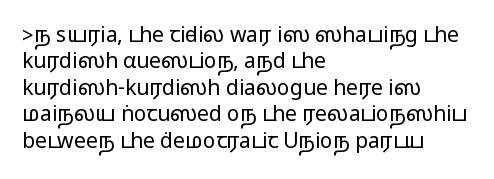
Q: Is the text italic (slanted)? A: No, it is upright.
Q: Is the text underlined? A: No.
Q: How is the paragraph aligned? A: Left-aligned.
Q: Is the spacing between letters normal or unusually wide? A: Normal.
Q: Is the spacing between lines tight, normal or loose? A: Normal.
